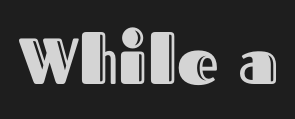
Q: Is the text italic (slanted)? A: No, it is upright.
Q: Is the text underlined? A: No.
Q: Is the spacing between letters normal or unusually wide? A: Normal.
Q: Width (condensed, normal, or wide)? A: Normal.
Q: x-height? A: Medium.
Q: Monospaced? A: No.
